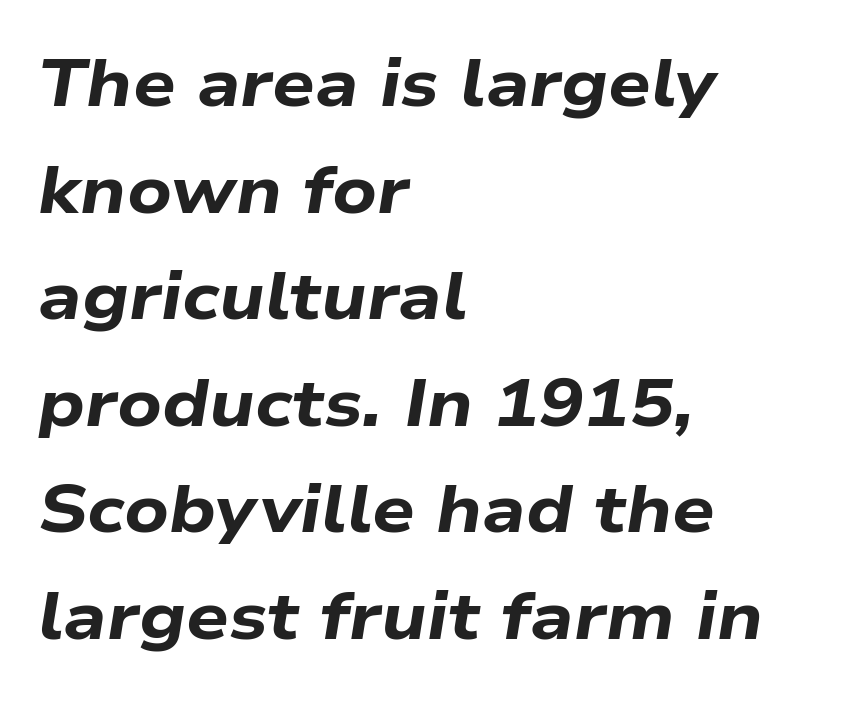
{"italic": "yes", "lean": "right", "slant_degrees": 9, "bold": "yes", "weight": "bold", "width": "wide", "stroke_contrast": "low", "x_height": "medium", "monospaced": "no", "underline": "no", "align": "left", "line_spacing": "normal", "line_spacing_ratio": 1.59, "letter_spacing": "normal", "letter_spacing_em": 0.0, "glyph_px": 67}
